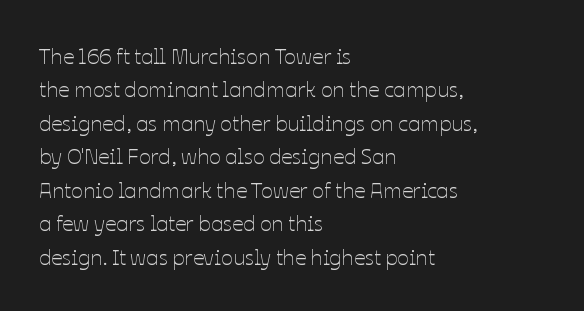
{"italic": "no", "bold": "no", "underline": "no", "align": "left", "line_spacing": "normal", "line_spacing_ratio": 1.52, "letter_spacing": "normal", "letter_spacing_em": 0.0, "glyph_px": 22}
